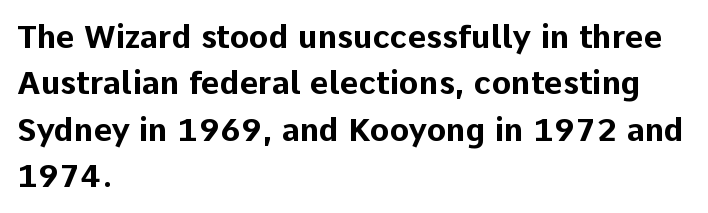
The image shows 32 px bold sans-serif type, upright; set left-aligned, normal line spacing (1.45x), normal letter spacing, not underlined; low stroke contrast and a medium x-height.
